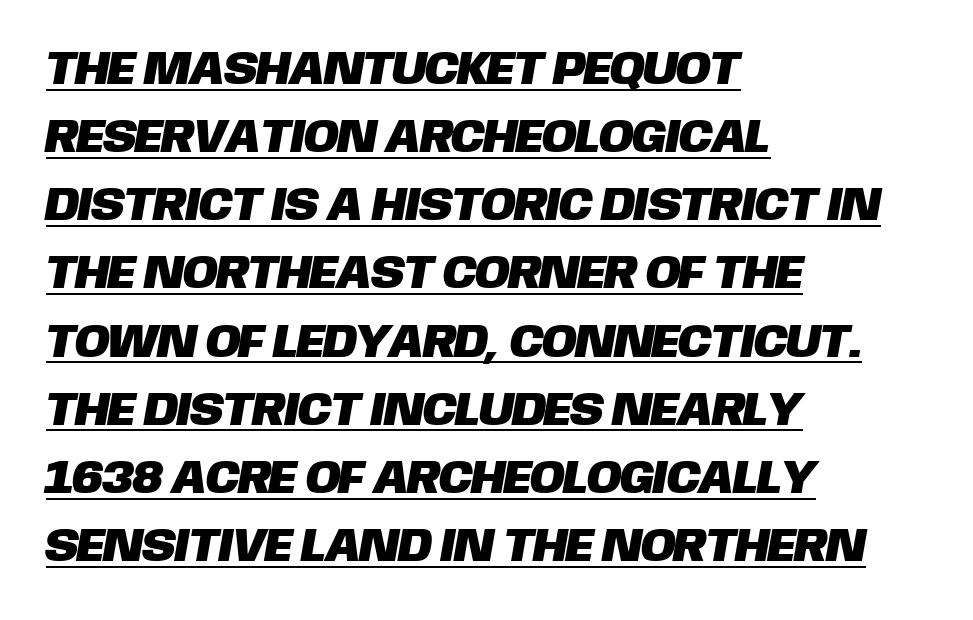
{"serif": "no", "width": "normal", "stroke_contrast": "low", "x_height": "large", "monospaced": "no", "underline": "yes", "align": "left", "line_spacing": "normal", "line_spacing_ratio": 1.45, "letter_spacing": "normal", "letter_spacing_em": 0.0, "glyph_px": 47}
